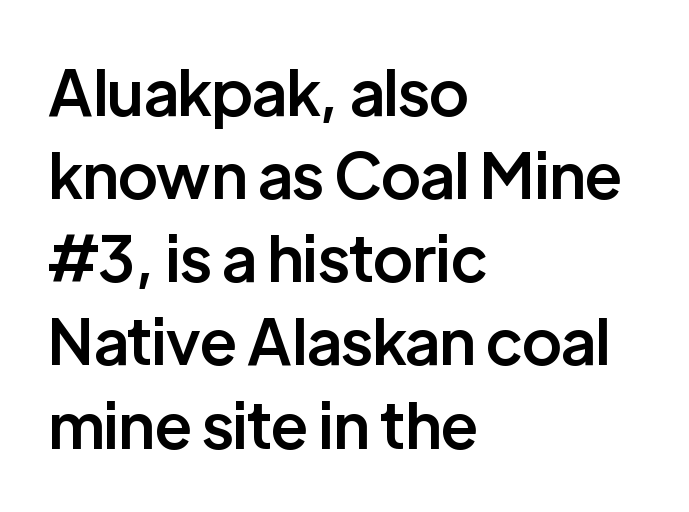
The image shows 63 px semibold sans-serif type, upright; set left-aligned, normal line spacing (1.32x), normal letter spacing, not underlined; low stroke contrast and a medium x-height.
